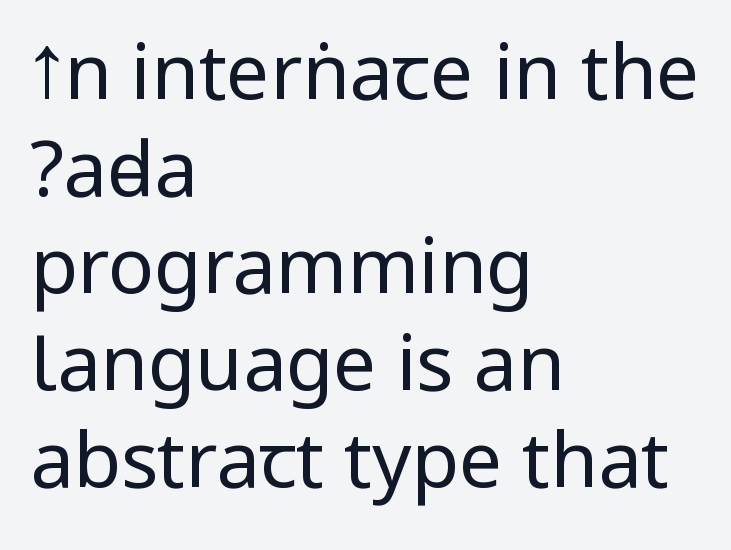
How would I describe the line gaps? Plain and ordinary. Notice how the stems are strictly vertical — no italics here. Visually the block forms a straight wall on the left and a jagged coastline on the right. The baseline area is clear.
